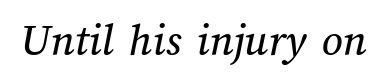
The image shows 46 px text type; set normal letter spacing, not underlined; medium stroke contrast and a medium x-height.
